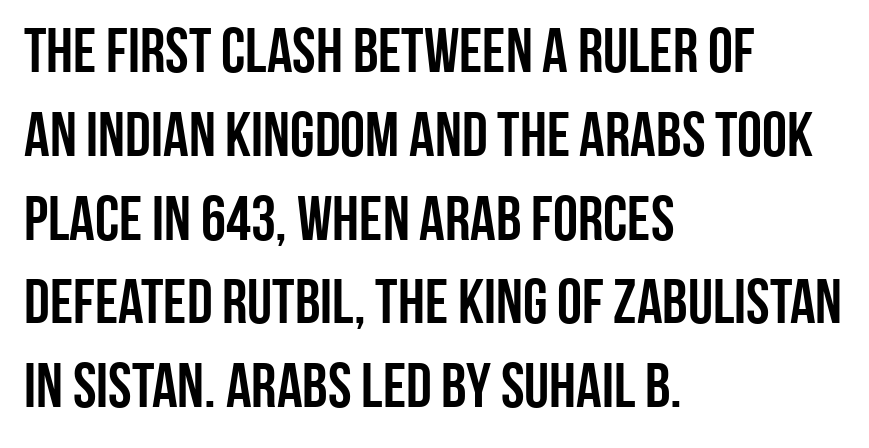
The image shows 63 px condensed sans-serif type, upright; set left-aligned, normal line spacing (1.33x), normal letter spacing, not underlined; low stroke contrast and a large x-height.
